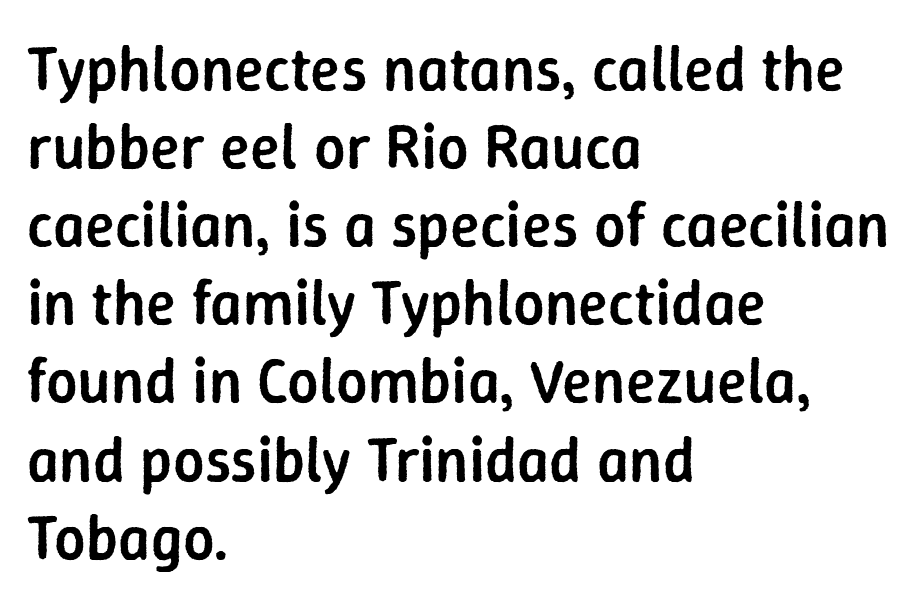
The image shows 62 px semibold sans-serif type, upright; set left-aligned, normal line spacing (1.26x), normal letter spacing, not underlined; low stroke contrast and a medium x-height.
